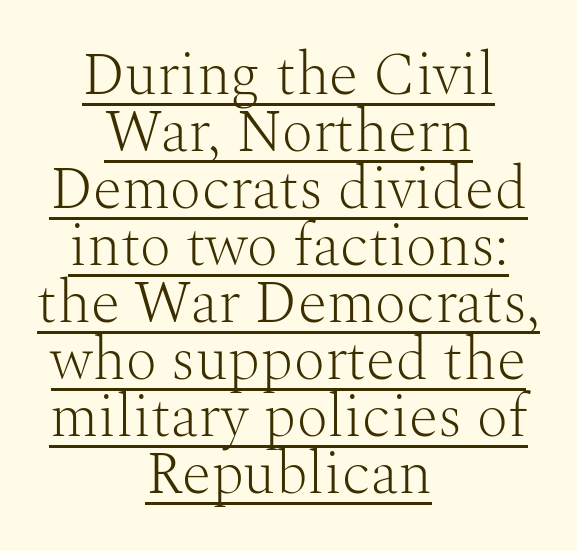
{"serif": "yes", "italic": "no", "bold": "no", "weight": "light", "width": "normal", "stroke_contrast": "medium", "x_height": "medium", "monospaced": "no", "underline": "yes", "align": "center", "line_spacing": "tight", "line_spacing_ratio": 0.95, "letter_spacing": "normal", "letter_spacing_em": 0.0, "glyph_px": 60}
